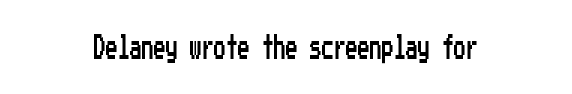
The image shows 24 px text type, upright; set normal letter spacing, not underlined.
